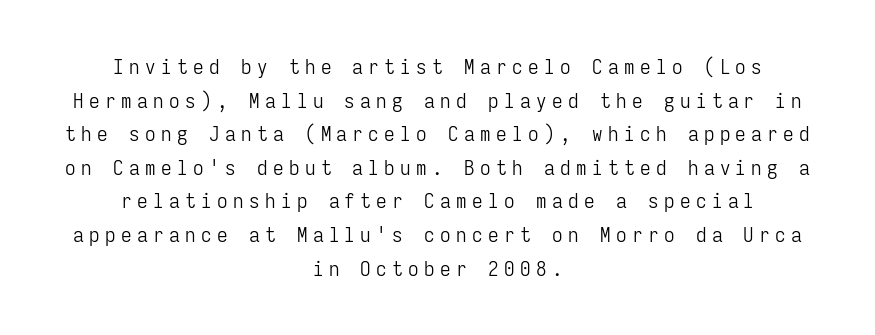
{"italic": "no", "bold": "no", "underline": "no", "align": "center", "line_spacing": "normal", "line_spacing_ratio": 1.6, "letter_spacing": "wide", "letter_spacing_em": 0.26, "glyph_px": 21}
